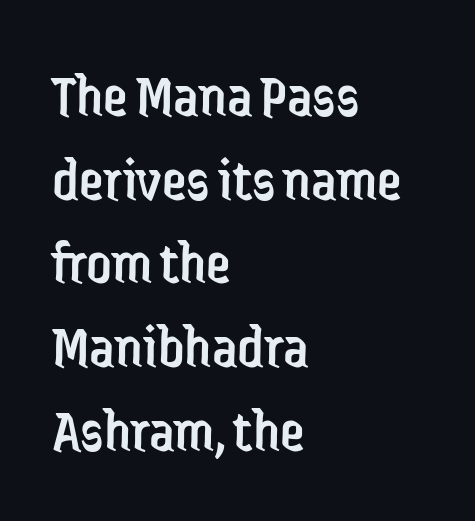
Regarding serifs, this sample does without them. A roman cut, with each character standing at attention. The cut favours lightness, reaching ordinary text weight at its darkest. Does extra space separate the letters? No, they use regular spacing. Honestly, there is no underline to notice here at all. Quick note: interline space is typical.
